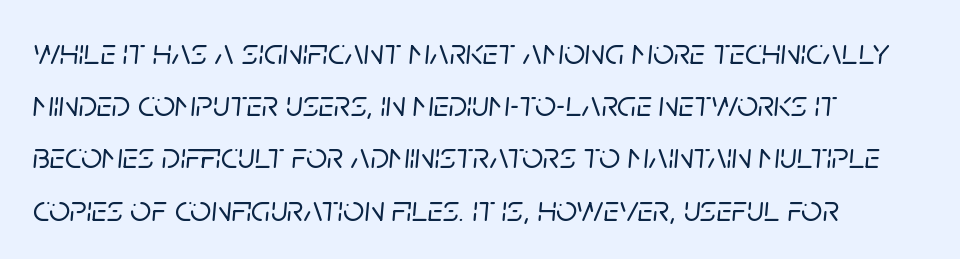
These lines stack with their left ends in a neat column. The line-height multiplier appears to be the usual default. Looks like regular typesetting: each glyph gets only the width it needs. Each row of text sits above clean, open space. Characters follow at the spacing the type designer built in.
